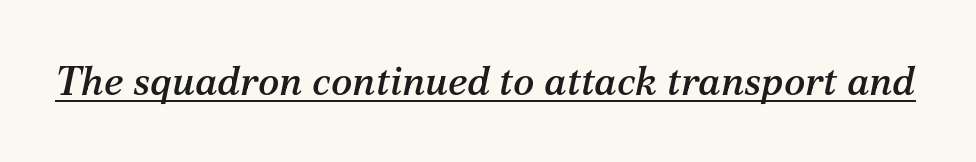
The image shows 40 px serif type, italic (leaning right); set normal letter spacing, underlined; medium stroke contrast and a medium x-height.
